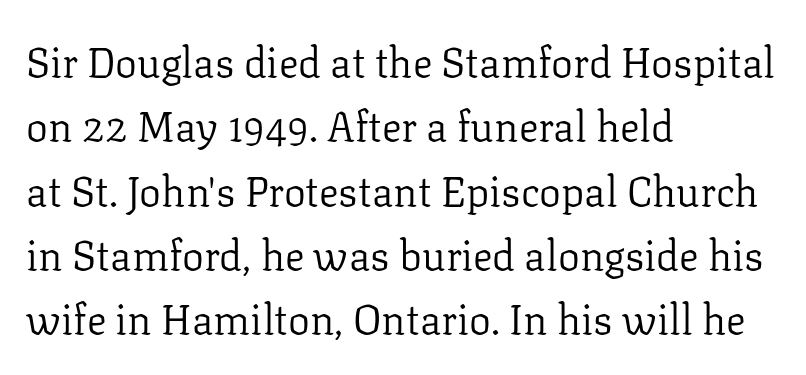
The image shows 41 px regular-weight serif type, upright; set left-aligned, normal line spacing (1.57x), normal letter spacing, not underlined; low stroke contrast and a medium x-height.
